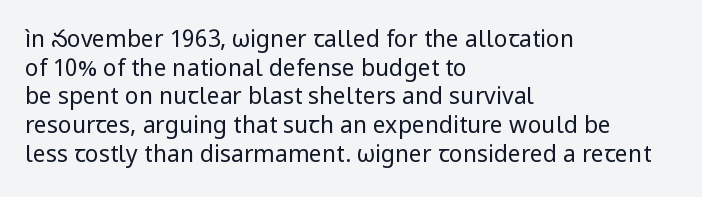
The image shows 23 px text type, upright; set left-aligned, normal line spacing (1.25x), normal letter spacing, not underlined.
